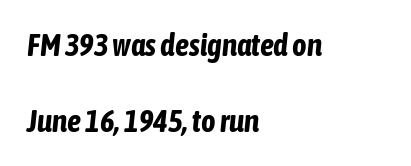
Q: Is the text bold? A: Yes.
Q: Is the text italic (slanted)? A: Yes, it leans right by about 6 degrees.
Q: Is the text underlined? A: No.
Q: How is the paragraph aligned? A: Left-aligned.
Q: Is the spacing between letters normal or unusually wide? A: Normal.
Q: Is the spacing between lines tight, normal or loose? A: Loose.
Q: Width (condensed, normal, or wide)? A: Condensed.
Q: Stroke contrast? A: Low.
Q: x-height? A: Medium.
Q: Monospaced? A: No.
